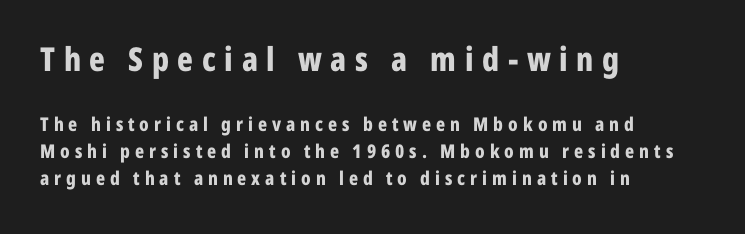
Q: Is the text bold? A: Yes.
Q: Is the text italic (slanted)? A: No, it is upright.
Q: Is the typeface a serif or a sans-serif typeface? A: Sans-serif.
Q: Is the text underlined? A: No.
Q: How is the paragraph aligned? A: Left-aligned.
Q: Is the spacing between letters normal or unusually wide? A: Unusually wide.
Q: Is the spacing between lines tight, normal or loose? A: Normal.
Q: Which block of text is set in a larger size, the first (top) or the second (bottom)? A: The first (top) one.
Q: Width (condensed, normal, or wide)? A: Condensed.
Q: Stroke contrast? A: Low.
Q: x-height? A: Medium.
Q: Monospaced? A: No.
